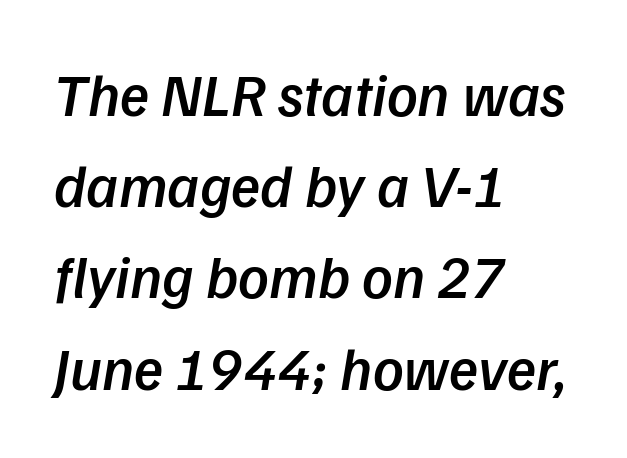
Q: Is the text bold? A: Semi-bold.
Q: Is the text italic (slanted)? A: Yes, it leans right by about 9 degrees.
Q: Is the text underlined? A: No.
Q: How is the paragraph aligned? A: Left-aligned.
Q: Is the spacing between letters normal or unusually wide? A: Normal.
Q: Is the spacing between lines tight, normal or loose? A: Normal.
Q: Width (condensed, normal, or wide)? A: Normal.
Q: Stroke contrast? A: Low.
Q: x-height? A: Medium.
Q: Monospaced? A: No.
